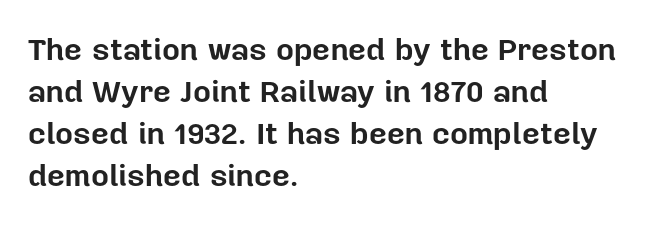
You can tell it's not italic because the verticals are truly vertical. The rows are spaced the way most documents space them. The type is set solid horizontally, with unmodified tracking. Clear beneath every line of the passage.
